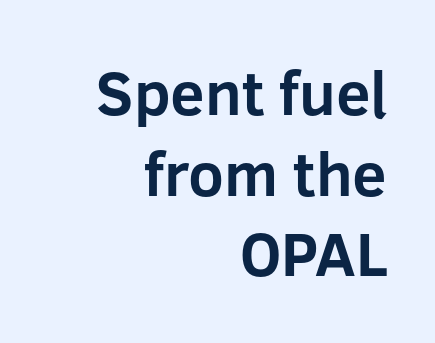
Q: Is the text bold? A: Yes.
Q: Is the text italic (slanted)? A: No, it is upright.
Q: Is the typeface a serif or a sans-serif typeface? A: Sans-serif.
Q: Is the text underlined? A: No.
Q: How is the paragraph aligned? A: Right-aligned.
Q: Is the spacing between letters normal or unusually wide? A: Normal.
Q: Is the spacing between lines tight, normal or loose? A: Normal.
Q: Width (condensed, normal, or wide)? A: Normal.
Q: Stroke contrast? A: Low.
Q: x-height? A: Medium.
Q: Monospaced? A: No.
